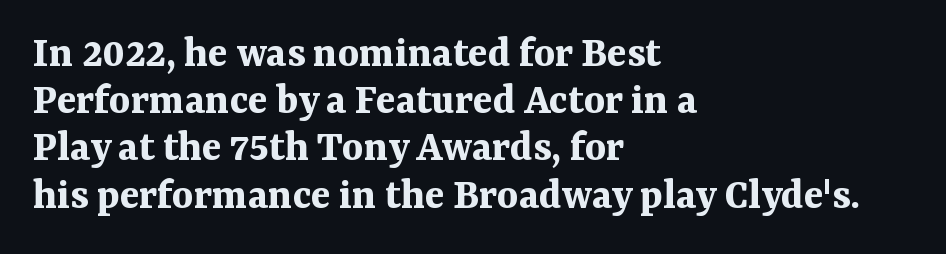
{"serif": "yes", "italic": "no", "bold": "yes", "weight": "bold", "width": "normal", "stroke_contrast": "medium", "x_height": "medium", "monospaced": "no", "underline": "no", "align": "left", "line_spacing": "tight", "line_spacing_ratio": 1.05, "letter_spacing": "normal", "letter_spacing_em": 0.0, "glyph_px": 45}
